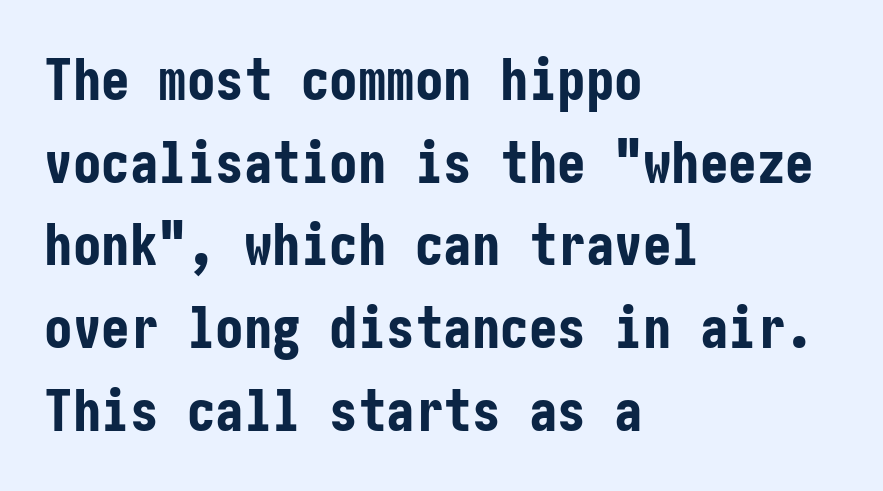
Nobody touched the tracking dial on this one. A typesetter would mark this as roman, not italic. Casual observation: everything's shoved over to the left. The glyphs in this specimen are sans serif.
